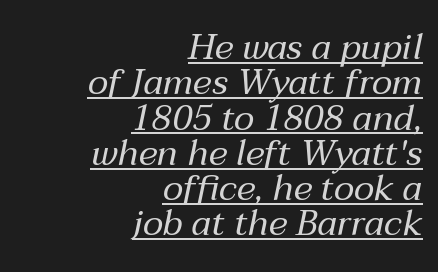
The image shows 36 px regular-weight type, italic (leaning right); set right-aligned, tight line spacing (0.98x), normal letter spacing, underlined; medium stroke contrast and a medium x-height.
